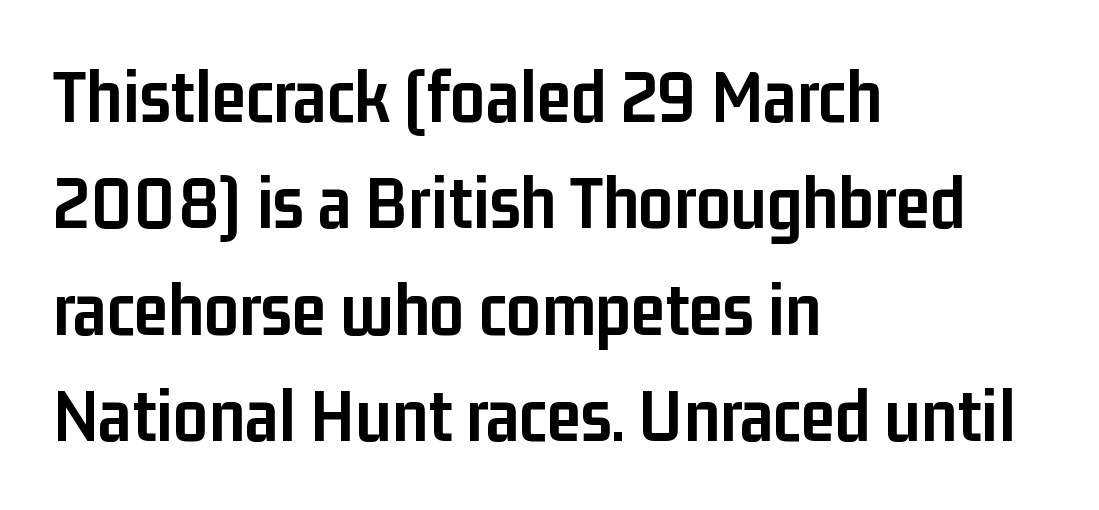
The image shows 77 px semibold, condensed sans-serif type, upright; set left-aligned, normal line spacing (1.38x), normal letter spacing, not underlined; low stroke contrast and a medium x-height.
